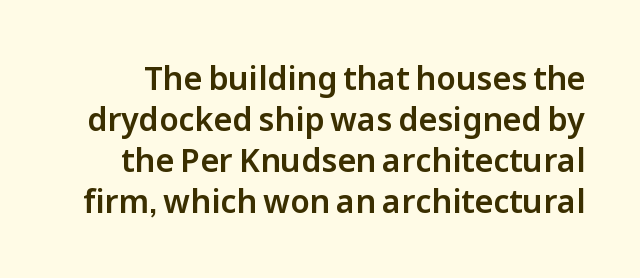
The image shows 32 px sans-serif type, upright; set normal line spacing (1.28x), normal letter spacing, not underlined; low stroke contrast and a medium x-height.
